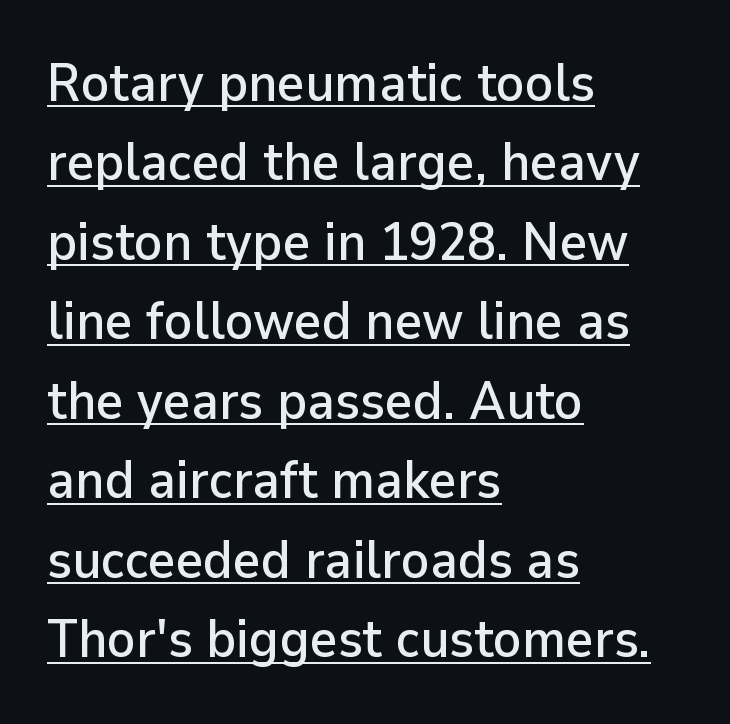
{"serif": "no", "italic": "no", "width": "normal", "stroke_contrast": "low", "x_height": "medium", "monospaced": "no", "underline": "yes", "align": "left", "line_spacing": "normal", "line_spacing_ratio": 1.5, "letter_spacing": "normal", "letter_spacing_em": 0.0, "glyph_px": 53}
